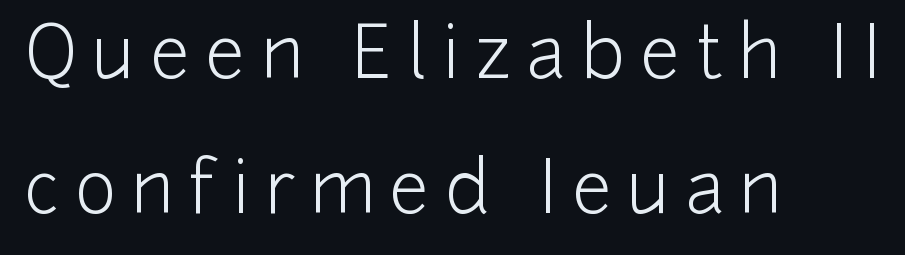
The image shows 71 px light sans-serif type, upright; set left-aligned, loose line spacing (1.9x), unusually wide letter spacing (+0.22 em), not underlined; low stroke contrast and a medium x-height.
